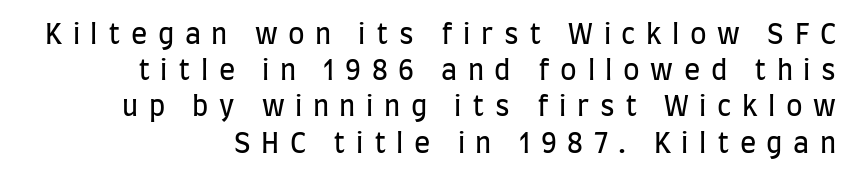
Q: Is the text bold? A: No.
Q: Is the text italic (slanted)? A: No, it is upright.
Q: Is the text underlined? A: No.
Q: How is the paragraph aligned? A: Right-aligned.
Q: Is the spacing between letters normal or unusually wide? A: Unusually wide.
Q: Is the spacing between lines tight, normal or loose? A: Normal.
